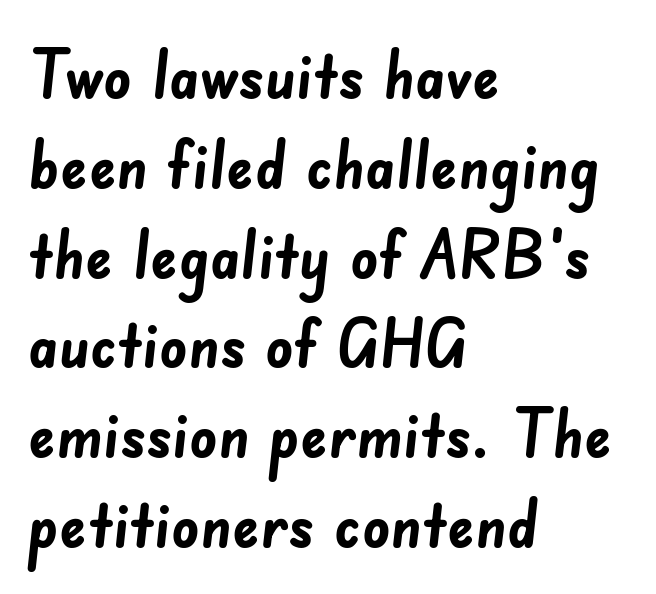
{"serif": "no", "bold": "yes", "weight": "semibold", "width": "normal", "stroke_contrast": "low", "x_height": "small", "monospaced": "no", "underline": "no", "align": "left", "line_spacing": "normal", "line_spacing_ratio": 1.32, "letter_spacing": "normal", "letter_spacing_em": 0.0, "glyph_px": 68}
